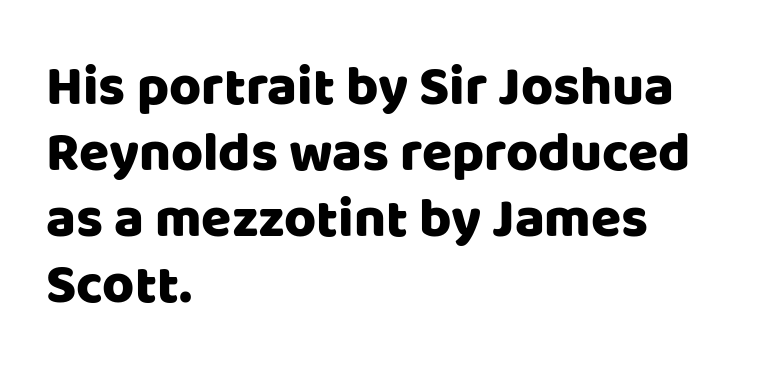
The image shows 55 px sans-serif type, upright; set left-aligned, line spacing 1.2x, normal letter spacing, not underlined; low stroke contrast and a large x-height.
